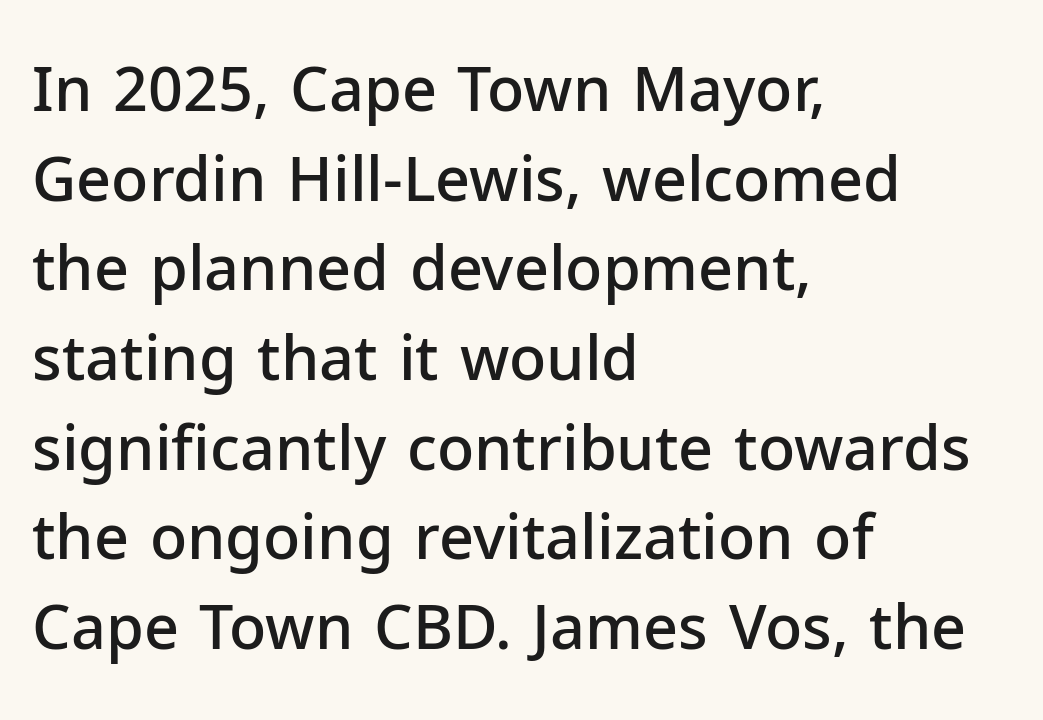
These lines are set flush left with a ragged right edge. These lines are rendered in a variable-pitch font. Ordinary non-slanted type is in use. Examine the stroke ends and you'll find no serifs.
